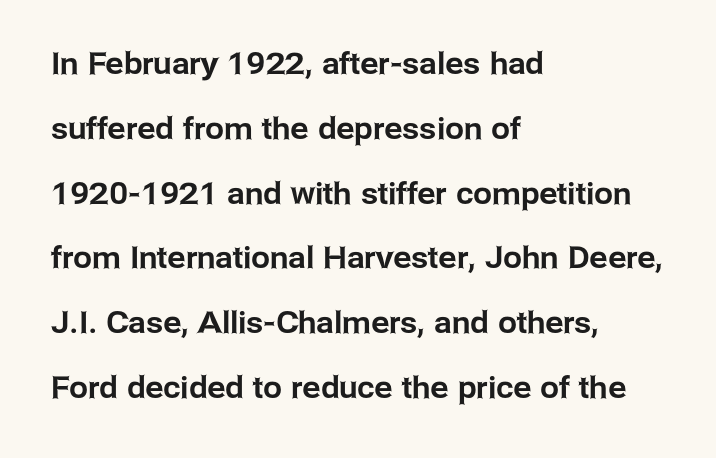
{"serif": "no", "italic": "no", "width": "normal", "stroke_contrast": "low", "x_height": "medium", "monospaced": "no", "underline": "no", "align": "left", "line_spacing": "loose", "line_spacing_ratio": 2.16, "letter_spacing": "normal", "letter_spacing_em": 0.0, "glyph_px": 30}
